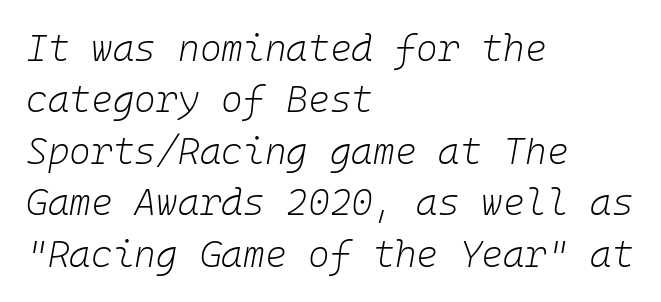
The image shows 37 px light type, italic (leaning right), monospaced; set left-aligned, normal line spacing (1.39x), normal letter spacing, not underlined; low stroke contrast and a medium x-height.
